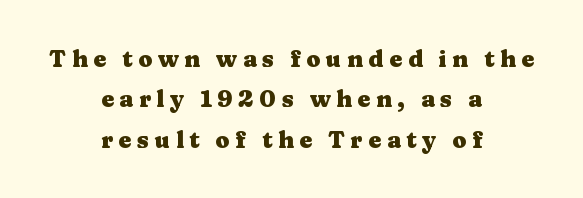
{"italic": "no", "bold": "yes", "underline": "no", "align": "center", "line_spacing_ratio": 1.76, "letter_spacing": "wide", "letter_spacing_em": 0.24, "glyph_px": 23}
